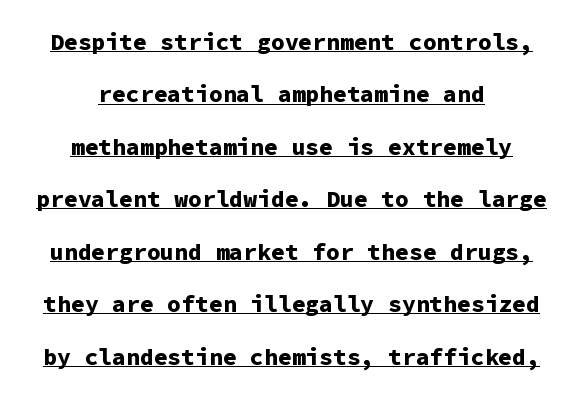
Unlike italic type, these characters show no tilt at all. Default kerning and tracking; the words read as compact shapes. These words are printed bold, with thick strokes throughout. Short and long lines alike share a common midpoint.
